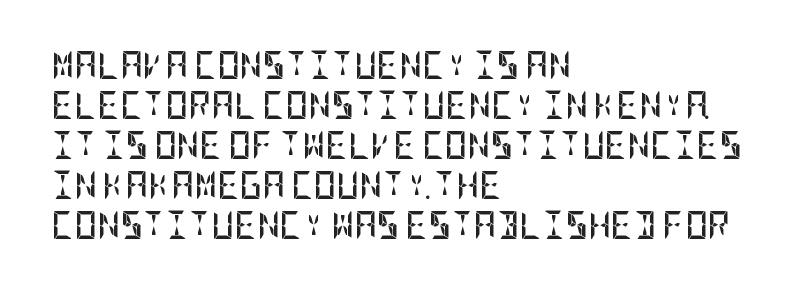
The passage shown is typeset with a sans-serif family. Italic: no, the glyphs are upright roman. The gap between lines stays unmarked. These lines stack with their left ends in a neat column. Evenly set lines give the paragraph a standard silhouette. Tracking value appears to be zero — textbook default spacing.
